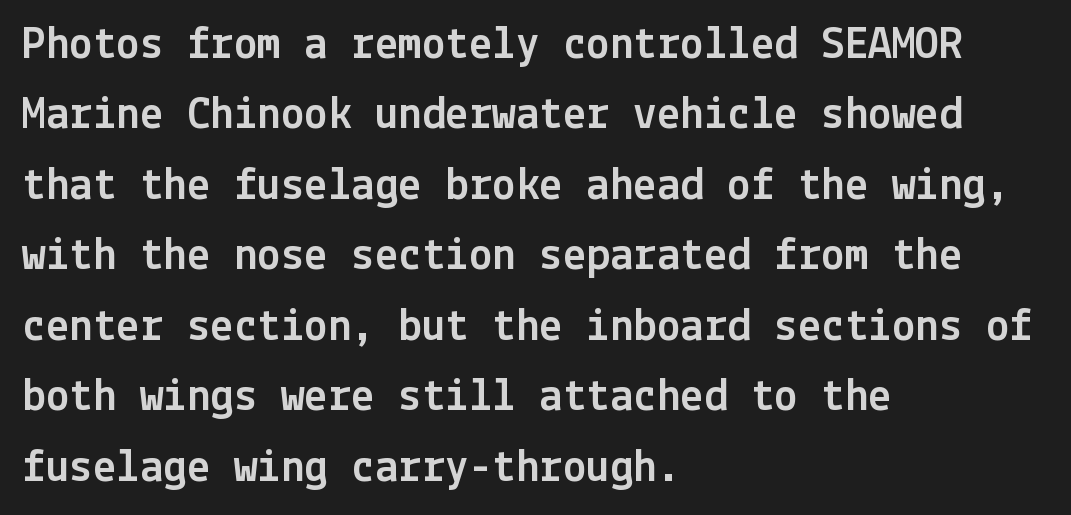
The image shows 47 px sans-serif type, upright; set left-aligned, normal line spacing (1.5x), normal letter spacing, not underlined; a medium x-height.
